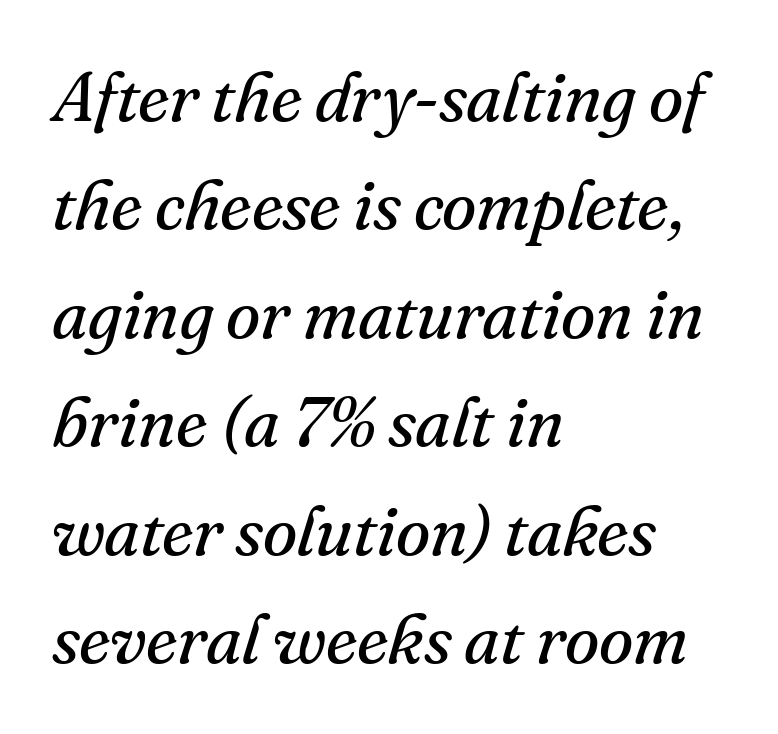
{"serif": "yes", "italic": "yes", "lean": "right", "slant_degrees": 16, "bold": "no", "weight": "regular", "width": "normal", "stroke_contrast": "medium", "x_height": "small", "monospaced": "no", "underline": "no", "align": "left", "line_spacing": "normal", "line_spacing_ratio": 1.55, "letter_spacing": "normal", "letter_spacing_em": 0.0, "glyph_px": 70}
